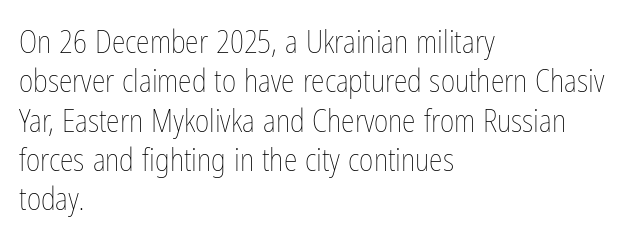
{"italic": "no", "bold": "no", "weight": "thin", "width": "condensed", "stroke_contrast": "low", "x_height": "medium", "monospaced": "no", "underline": "no", "align": "left", "line_spacing": "normal", "line_spacing_ratio": 1.27, "letter_spacing": "normal", "letter_spacing_em": 0.0, "glyph_px": 31}
